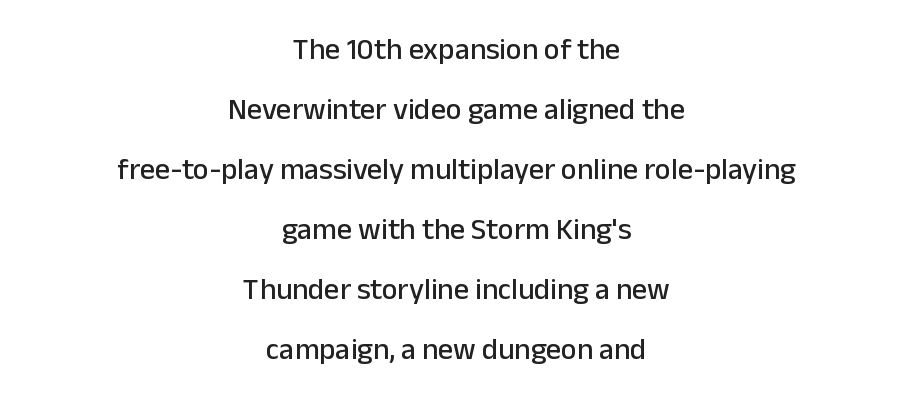
Style check: upright. Look at the bottom of the vertical strokes: they stop flat, with no serifs. The rendering positions every line midway between the sides. Spacing between characters is what you'd get straight out of the box.
